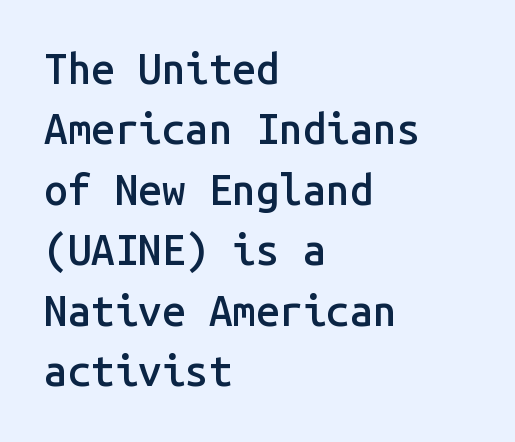
The image shows 42 px semibold sans-serif type, upright, monospaced; set left-aligned, normal line spacing (1.44x), normal letter spacing, not underlined; low stroke contrast and a medium x-height.
